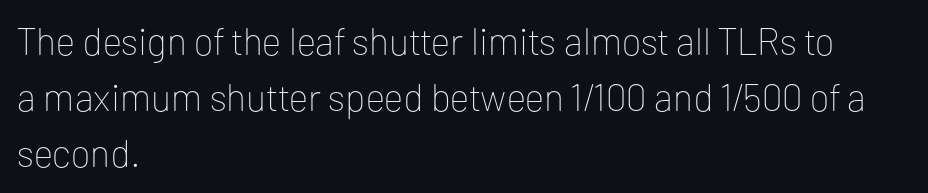
The image shows 38 px thin sans-serif type, upright; set left-aligned, normal line spacing (1.48x), normal letter spacing, not underlined; low stroke contrast and a medium x-height.
